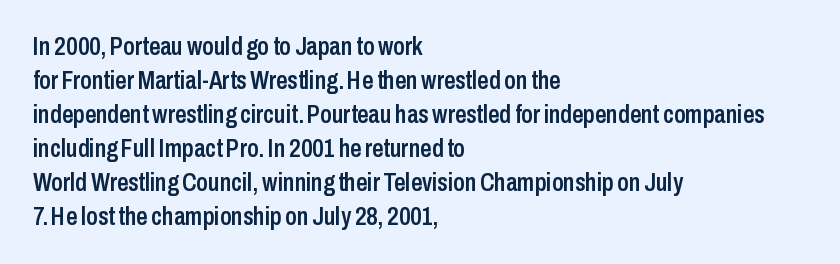
Do the letters lean? They stand straight. Set as a demibold, roughly 600 on the weight scale. Interline gaps are of average width in this sample. Has an underline been added? It has not. In CSS terms this would be text-align: left. The passage shown has conventional tracking throughout.
